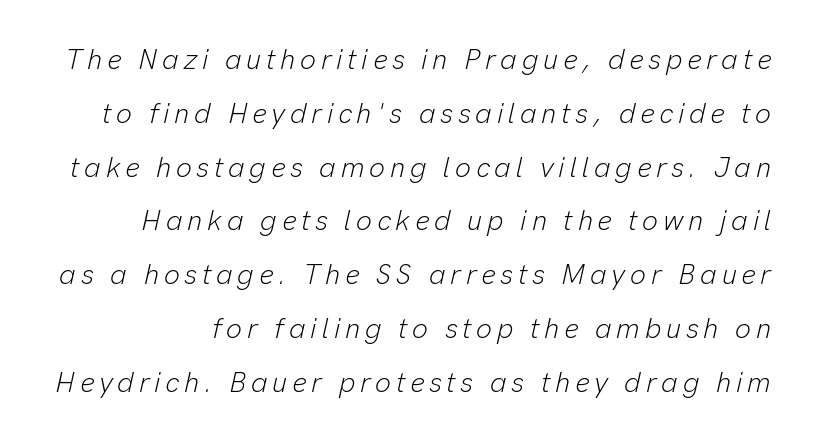
{"italic": "yes", "lean": "right", "slant_degrees": 13, "bold": "no", "weight": "light", "width": "normal", "stroke_contrast": "low", "x_height": "medium", "monospaced": "no", "underline": "no", "line_spacing": "loose", "line_spacing_ratio": 1.92, "glyph_px": 28}
